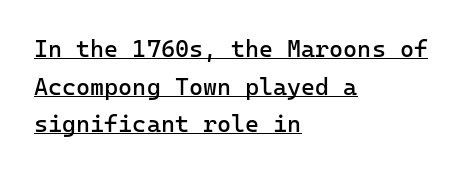
Q: Is the text bold? A: No.
Q: Is the text italic (slanted)? A: No, it is upright.
Q: Is the text underlined? A: Yes.
Q: How is the paragraph aligned? A: Left-aligned.
Q: Is the spacing between letters normal or unusually wide? A: Normal.
Q: Is the spacing between lines tight, normal or loose? A: Normal.
